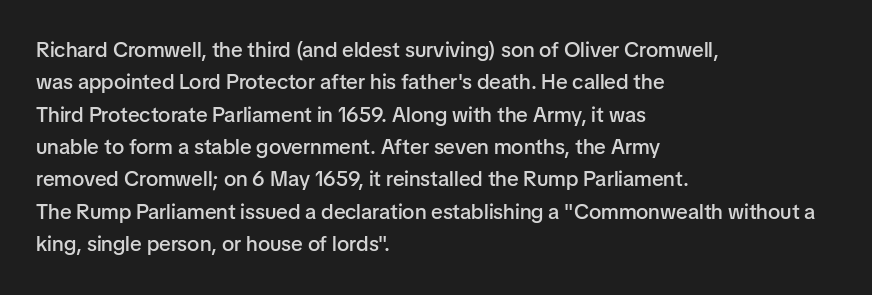
Italic? Not at all — the glyphs are vertical. Visually the block forms a straight wall on the left and a jagged coastline on the right. The horizontal fit of the characters is conventional and even. No word sits above an underline.
